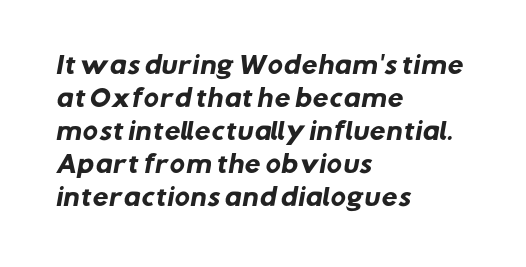
{"bold": "yes", "underline": "no", "align": "left", "line_spacing": "normal", "line_spacing_ratio": 1.44, "letter_spacing": "normal", "letter_spacing_em": 0.0, "glyph_px": 23}
